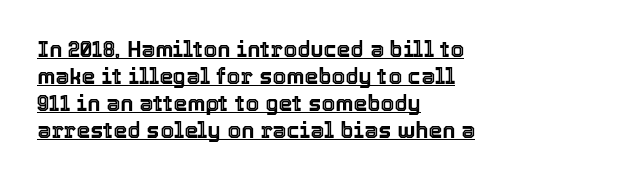
Designer's note — italics off, roman on. Spacing between characters is what you'd get straight out of the box. Left-aligned paragraph, ragged on the right. A baseline rule has been typeset under these characters.
